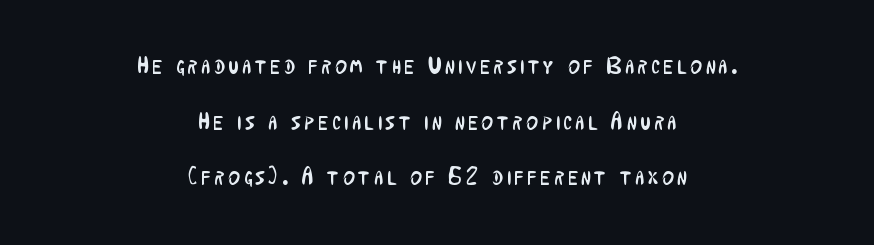
The image shows 25 px text type, upright; set centered, loose line spacing (2.23x), not underlined.
